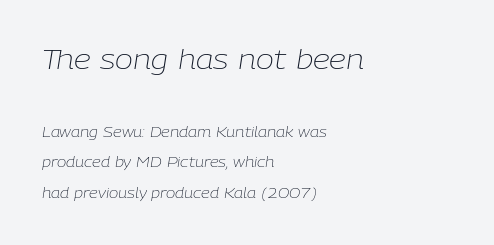
Leading is clearly above the norm, producing a sparse column. The specimen reads as italic at a glance. Horizontal alignment here is leftward, the default for most running prose. In this sample the first text group is rendered at the bigger scale. Words appear dense and cohesive because spacing is normal. Underlining? Definitely not there.
